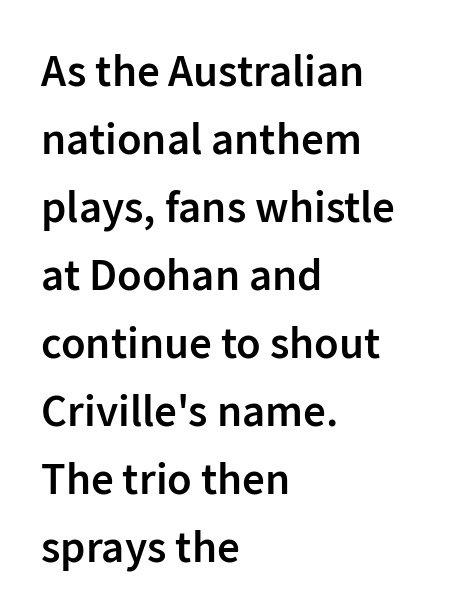
{"serif": "no", "italic": "no", "bold": "semi", "weight": "semibold", "width": "normal", "stroke_contrast": "low", "x_height": "medium", "monospaced": "no", "underline": "no", "align": "left", "line_spacing": "normal", "line_spacing_ratio": 1.51, "letter_spacing": "normal", "letter_spacing_em": 0.0, "glyph_px": 45}
